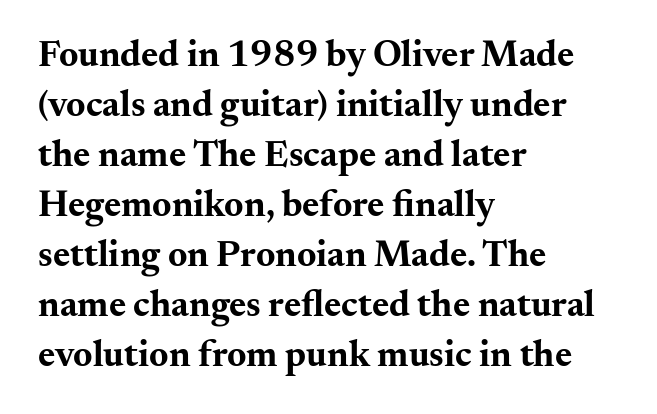
Q: Is the text bold? A: Yes.
Q: Is the text italic (slanted)? A: No, it is upright.
Q: Is the typeface a serif or a sans-serif typeface? A: Serif.
Q: Is the text underlined? A: No.
Q: How is the paragraph aligned? A: Left-aligned.
Q: Is the spacing between letters normal or unusually wide? A: Normal.
Q: Is the spacing between lines tight, normal or loose? A: Normal.
Q: Width (condensed, normal, or wide)? A: Wide.
Q: Stroke contrast? A: Medium.
Q: x-height? A: Small.
Q: Monospaced? A: No.
